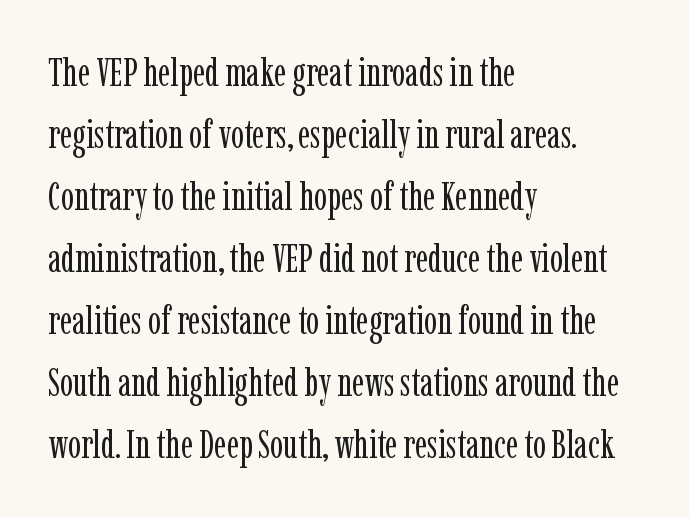
The space directly below the letters is spotless. The typesetting does not lean heavy: it is not bold. Compared with a centered layout, this one pins lines to the left instead. Ordinary non-slanted type is in use. In terms of letterform style, serifs are clearly present.
